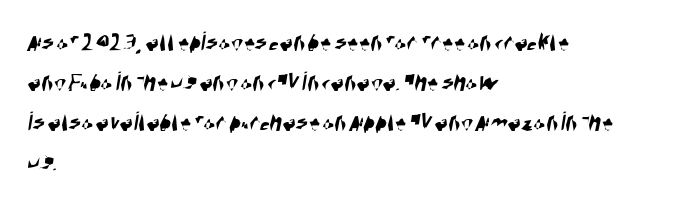
Q: Is the typeface a serif or a sans-serif typeface? A: Sans-serif.
Q: Is the text underlined? A: No.
Q: How is the paragraph aligned? A: Left-aligned.
Q: Is the spacing between letters normal or unusually wide? A: Normal.
Q: Is the spacing between lines tight, normal or loose? A: Normal.
Q: Width (condensed, normal, or wide)? A: Condensed.
Q: Stroke contrast? A: High.
Q: x-height? A: Large.
Q: Monospaced? A: No.
